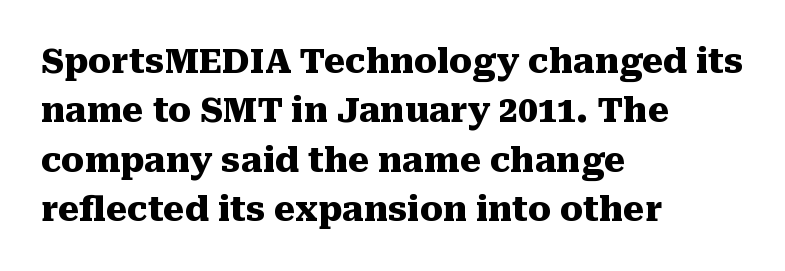
Q: Is the text bold? A: Yes.
Q: Is the text italic (slanted)? A: No, it is upright.
Q: Is the typeface a serif or a sans-serif typeface? A: Serif.
Q: Is the text underlined? A: No.
Q: How is the paragraph aligned? A: Left-aligned.
Q: Is the spacing between letters normal or unusually wide? A: Normal.
Q: Is the spacing between lines tight, normal or loose? A: Normal.
Q: Width (condensed, normal, or wide)? A: Normal.
Q: Stroke contrast? A: Medium.
Q: x-height? A: Medium.
Q: Monospaced? A: No.
